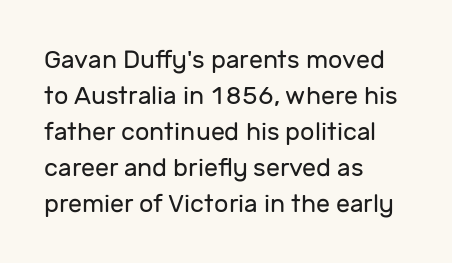
{"italic": "no", "bold": "no", "underline": "no", "align": "left", "line_spacing": "normal", "line_spacing_ratio": 1.44, "letter_spacing": "normal", "letter_spacing_em": 0.0, "glyph_px": 25}
